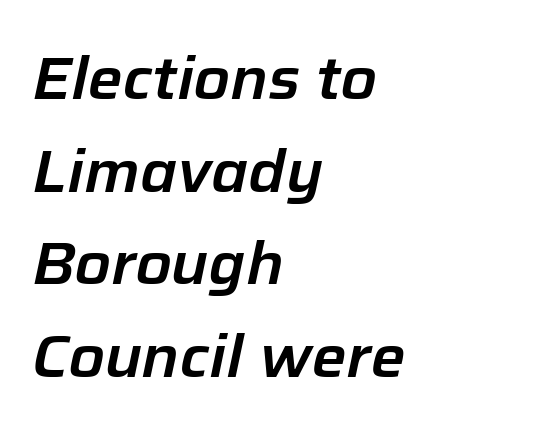
Q: Is the text italic (slanted)? A: Yes, it leans right by about 12 degrees.
Q: Is the text underlined? A: No.
Q: How is the paragraph aligned? A: Left-aligned.
Q: Is the spacing between letters normal or unusually wide? A: Normal.
Q: Is the spacing between lines tight, normal or loose? A: Normal.
Q: Width (condensed, normal, or wide)? A: Normal.
Q: Stroke contrast? A: Low.
Q: x-height? A: Medium.
Q: Monospaced? A: No.
